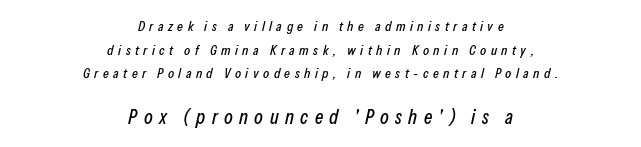
{"italic": "yes", "lean": "right", "slant_degrees": 13, "underline": "no", "align": "center", "line_spacing": "normal", "line_spacing_ratio": 1.69, "letter_spacing": "wide", "letter_spacing_em": 0.32, "larger_block": "second", "size_ratio": 1.43, "glyph_px": 20}
